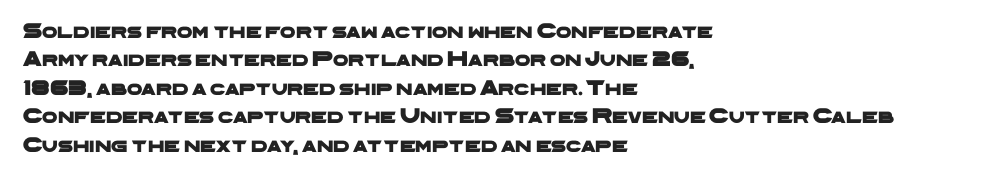
{"underline": "no", "align": "left", "line_spacing": "normal", "line_spacing_ratio": 1.29, "letter_spacing": "normal", "letter_spacing_em": 0.0, "glyph_px": 22}
